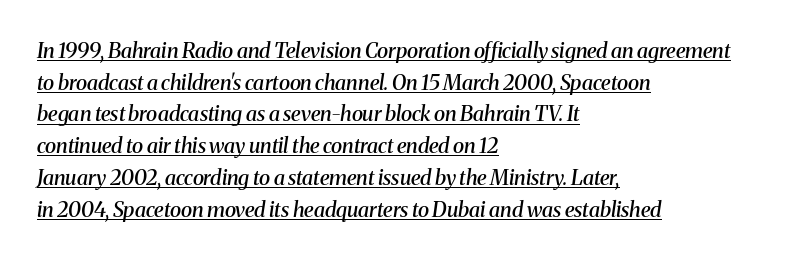
Q: Is the text bold? A: Semi-bold.
Q: Is the text italic (slanted)? A: Yes, it leans right by about 8 degrees.
Q: Is the text underlined? A: Yes.
Q: How is the paragraph aligned? A: Left-aligned.
Q: Is the spacing between letters normal or unusually wide? A: Normal.
Q: Is the spacing between lines tight, normal or loose? A: Normal.
